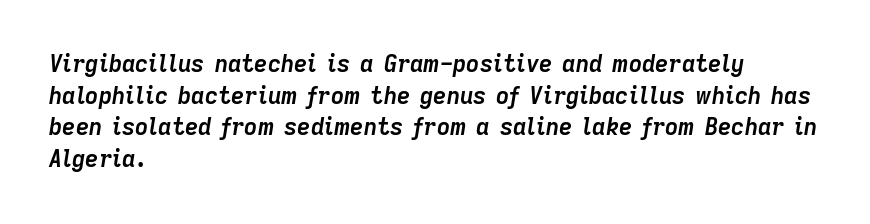
The image shows 23 px bold type, italic (leaning right); set left-aligned, normal line spacing (1.38x), normal letter spacing, not underlined.
